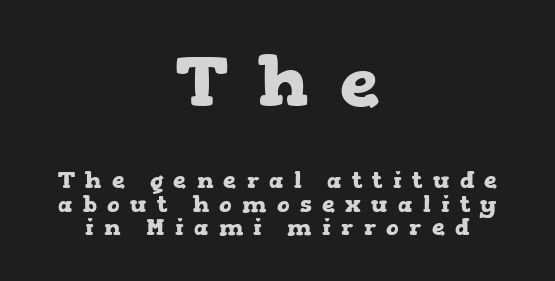
The image shows 70 px heavy, wide serif type, upright; set centered, tight line spacing (1.02x), unusually wide letter spacing (+0.45 em), not underlined; the first (top) block is 3.04x larger; low stroke contrast and a medium x-height.
